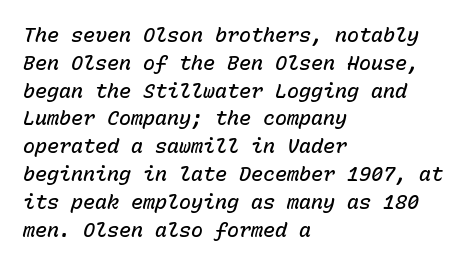
{"italic": "yes", "lean": "right", "slant_degrees": 15, "bold": "semi", "underline": "no", "align": "left", "line_spacing": "normal", "line_spacing_ratio": 1.39, "letter_spacing": "normal", "letter_spacing_em": 0.0, "glyph_px": 20}
